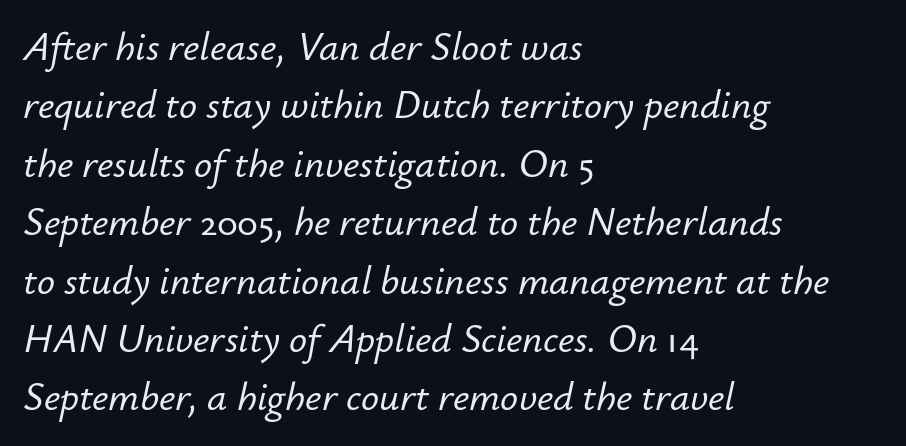
{"italic": "yes", "lean": "right", "slant_degrees": 12, "width": "normal", "stroke_contrast": "low", "x_height": "small", "monospaced": "no", "underline": "no", "align": "left", "line_spacing": "normal", "line_spacing_ratio": 1.46, "letter_spacing": "normal", "letter_spacing_em": 0.0, "glyph_px": 40}
